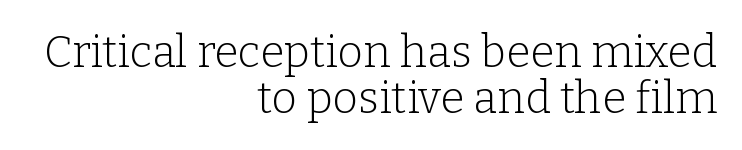
Honestly, the rows look squashed on top of each other. The zone under the glyphs is completely vacant. The lines are quadded right. Here the designer chose a conventional face with non-uniform glyph widths. You could call the tracking neutral — neither tight nor loose. Ink coverage per letter is moderate at most.
